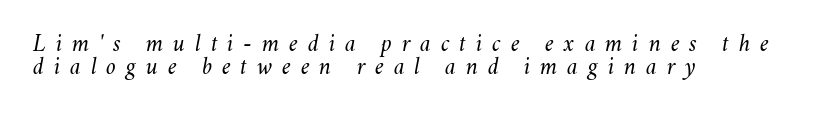
Q: Is the text bold? A: No.
Q: Is the text italic (slanted)? A: Yes, it leans right by about 11 degrees.
Q: Is the text underlined? A: No.
Q: How is the paragraph aligned? A: Left-aligned.
Q: Is the spacing between letters normal or unusually wide? A: Unusually wide.
Q: Is the spacing between lines tight, normal or loose? A: Tight.
